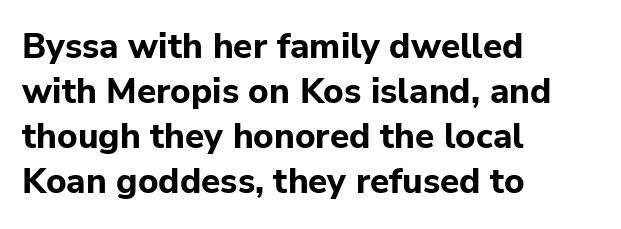
If you drew a ruler down the left edge, every line would touch it. You'd pick this weight for a headline — it's a proper bold. Letters rest on an invisible, unmarked baseline. The type family on display is of the sans-serif kind. The lettering holds an erect, upright posture throughout.
